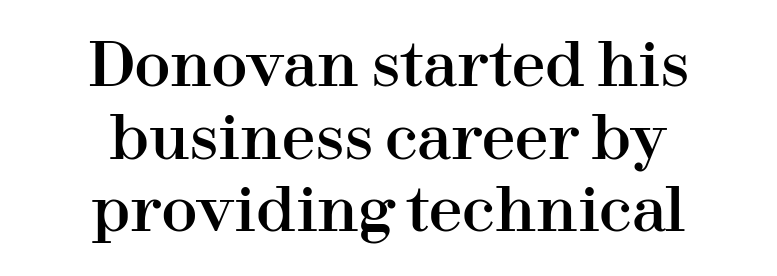
Q: Is the text italic (slanted)? A: No, it is upright.
Q: Is the typeface a serif or a sans-serif typeface? A: Serif.
Q: Is the text underlined? A: No.
Q: How is the paragraph aligned? A: Centered.
Q: Is the spacing between letters normal or unusually wide? A: Normal.
Q: Width (condensed, normal, or wide)? A: Normal.
Q: Stroke contrast? A: High.
Q: x-height? A: Medium.
Q: Monospaced? A: No.
